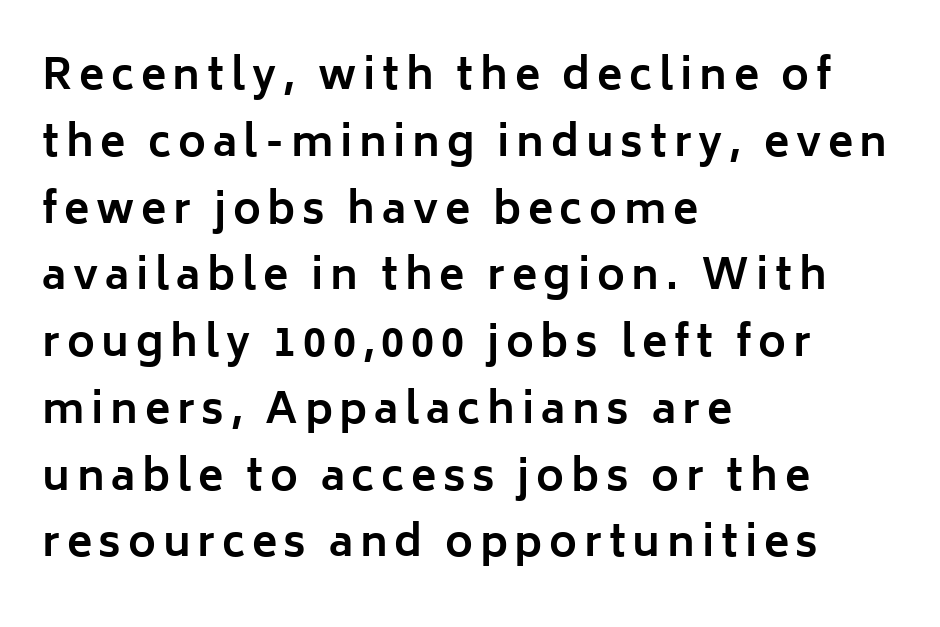
The image shows 42 px bold sans-serif type, upright; set left-aligned, normal line spacing (1.59x), not underlined; low stroke contrast and a medium x-height.
